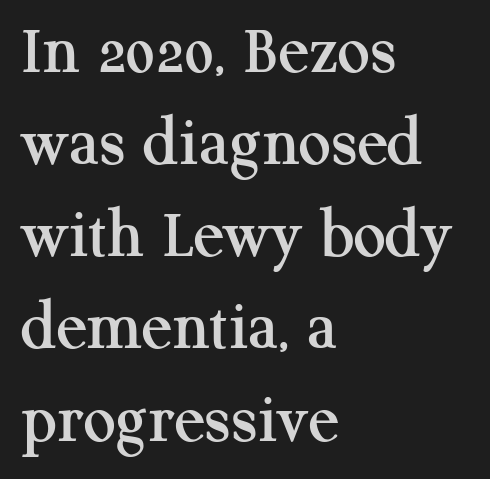
Which margin do the lines hug? The left one — the right edge is uneven. Is the letter spacing exaggerated? No — it looks like the ordinary default. The space directly below the letters is spotless. The rendering uses natural spacing where letterforms have individual widths. Does the type have serifs? Yes, each stem ends in a small foot.
